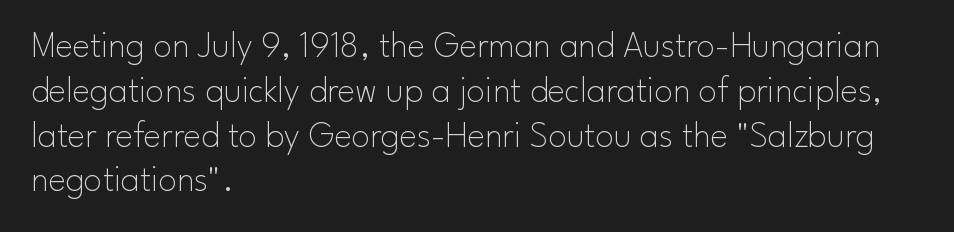
Q: Is the text bold? A: No.
Q: Is the text italic (slanted)? A: No, it is upright.
Q: Is the typeface a serif or a sans-serif typeface? A: Sans-serif.
Q: Is the text underlined? A: No.
Q: How is the paragraph aligned? A: Left-aligned.
Q: Is the spacing between letters normal or unusually wide? A: Normal.
Q: Width (condensed, normal, or wide)? A: Normal.
Q: Stroke contrast? A: Low.
Q: x-height? A: Small.
Q: Monospaced? A: No.
